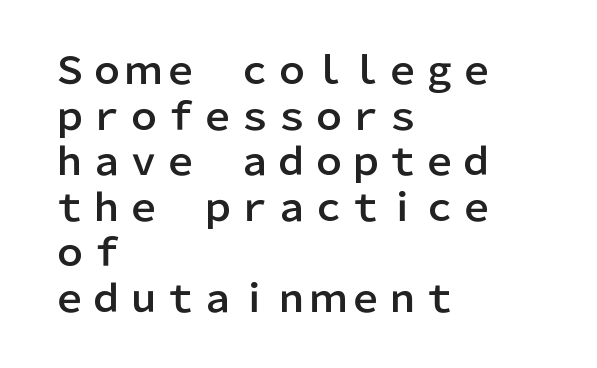
{"serif": "no", "italic": "no", "width": "normal", "stroke_contrast": "low", "x_height": "medium", "monospaced": "no", "underline": "no", "align": "left", "line_spacing_ratio": 1.23, "letter_spacing": "normal", "letter_spacing_em": 0.0, "glyph_px": 37}
